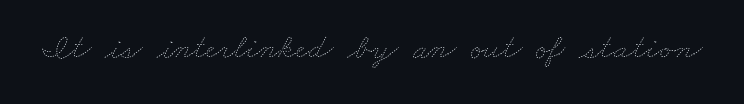
Q: Is the text bold? A: No.
Q: Is the text underlined? A: No.
Q: Is the spacing between letters normal or unusually wide? A: Normal.
Q: Width (condensed, normal, or wide)? A: Wide.
Q: Stroke contrast? A: Low.
Q: x-height? A: Small.
Q: Monospaced? A: No.
